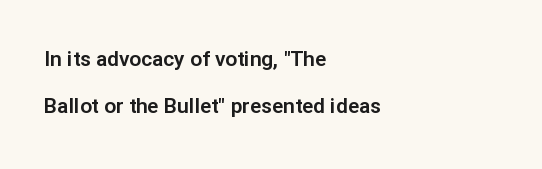
Q: Is the text italic (slanted)? A: No, it is upright.
Q: Is the text underlined? A: No.
Q: How is the paragraph aligned? A: Left-aligned.
Q: Is the spacing between letters normal or unusually wide? A: Normal.
Q: Is the spacing between lines tight, normal or loose? A: Loose.
